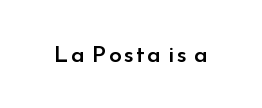
{"italic": "no", "bold": "semi", "underline": "no", "glyph_px": 23}
